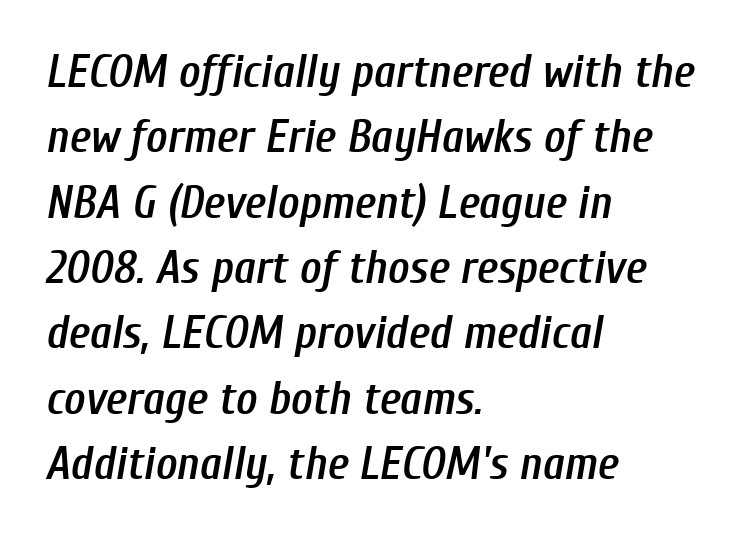
Q: Is the text bold? A: Semi-bold.
Q: Is the text italic (slanted)? A: Yes, it leans right by about 10 degrees.
Q: Is the text underlined? A: No.
Q: How is the paragraph aligned? A: Left-aligned.
Q: Is the spacing between letters normal or unusually wide? A: Normal.
Q: Is the spacing between lines tight, normal or loose? A: Normal.
Q: Width (condensed, normal, or wide)? A: Condensed.
Q: Stroke contrast? A: Low.
Q: x-height? A: Medium.
Q: Monospaced? A: No.
